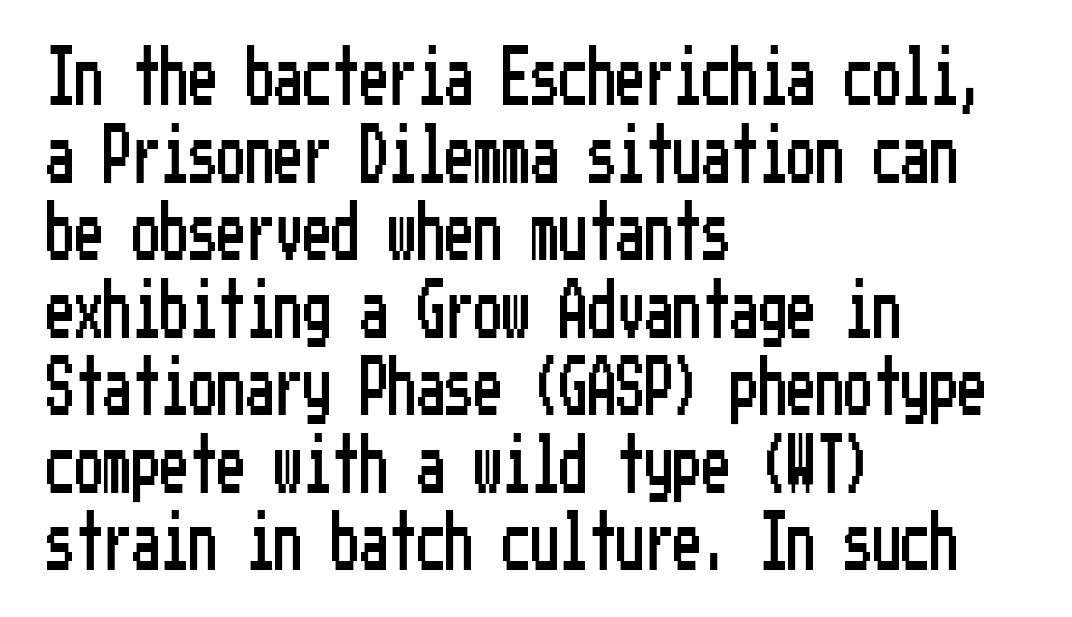
{"serif": "no", "italic": "no", "width": "condensed", "stroke_contrast": "low", "x_height": "medium", "underline": "no", "align": "left", "line_spacing": "normal", "line_spacing_ratio": 1.36, "letter_spacing": "normal", "letter_spacing_em": 0.0, "glyph_px": 57}
